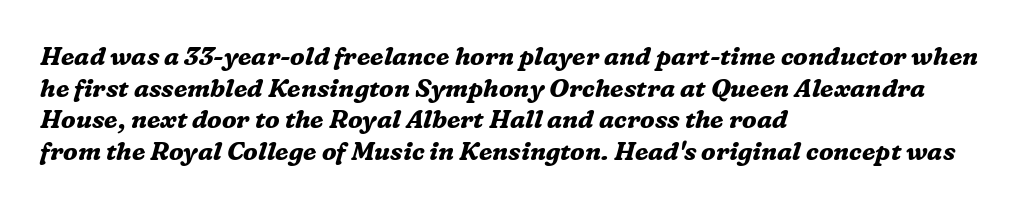
The image shows 25 px bold type, italic (leaning right); set left-aligned, normal line spacing (1.27x), normal letter spacing, not underlined.
